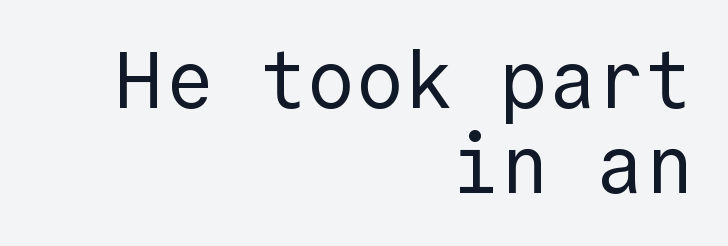
This sample is right-justified, so line beginnings fall wherever the words allow. The tracking reads as untouched default to a designer's eye. How would I describe the line gaps? Narrow and economical. Do the characters align in a grid? Yes, the font is monospaced. The letters look calm and open, with moderate or lighter stems.
